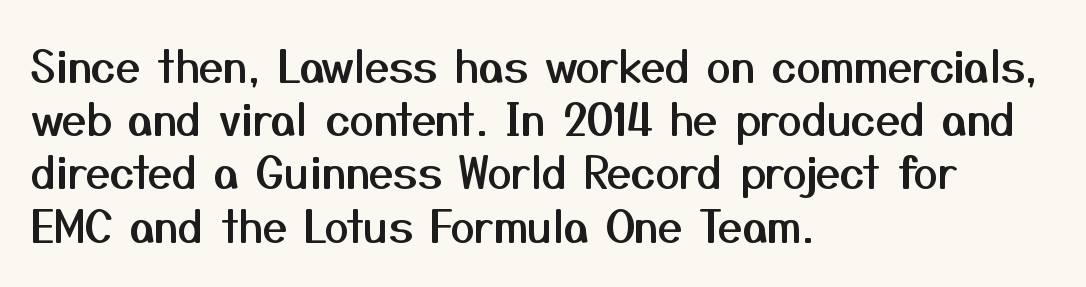
The letters stand straight up with perfectly vertical stems. Nope, no serifs anywhere on these letters. Default kerning and tracking; the words read as compact shapes. Layout note: lines flush left. Nobody drew a line under any word here.
